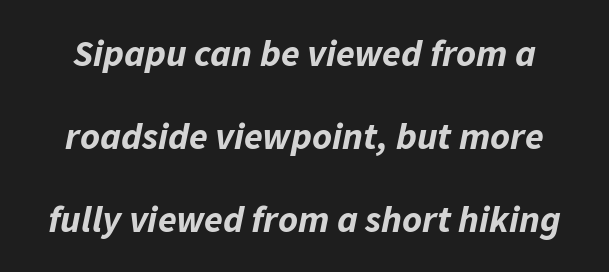
Q: Is the text bold? A: Yes.
Q: Is the text italic (slanted)? A: Yes, it leans right by about 11 degrees.
Q: Is the text underlined? A: No.
Q: Is the spacing between letters normal or unusually wide? A: Normal.
Q: Is the spacing between lines tight, normal or loose? A: Loose.
Q: Width (condensed, normal, or wide)? A: Normal.
Q: Stroke contrast? A: Low.
Q: x-height? A: Medium.
Q: Monospaced? A: No.
